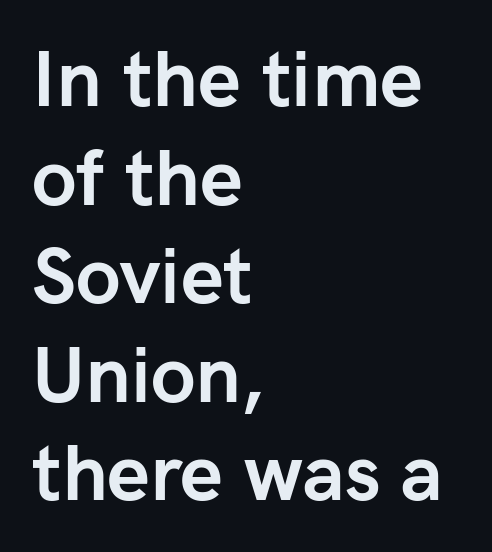
Quick note: not italic, upright. No feet cap the strokes, marking this as sans-serif type. The letters advance in unequal steps, a hallmark of proportional type. The strip under each line holds only bare page.
